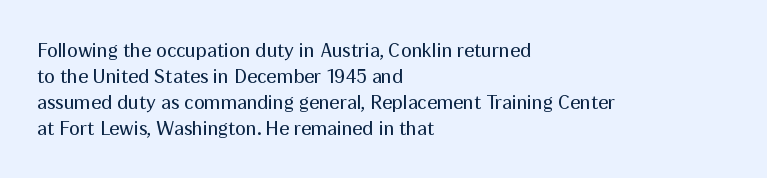
{"italic": "no", "bold": "no", "underline": "no", "align": "left", "line_spacing": "normal", "line_spacing_ratio": 1.3, "letter_spacing": "normal", "letter_spacing_em": 0.0, "glyph_px": 20}
